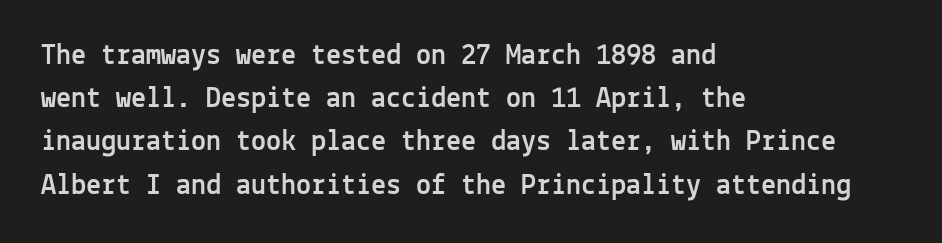
{"serif": "no", "italic": "no", "width": "normal", "x_height": "medium", "monospaced": "yes", "underline": "no", "align": "left", "line_spacing": "normal", "line_spacing_ratio": 1.44, "letter_spacing": "normal", "letter_spacing_em": 0.0, "glyph_px": 30}
